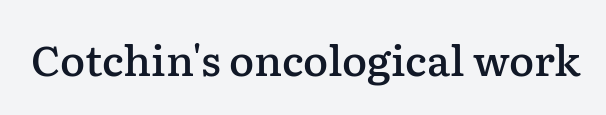
{"serif": "yes", "italic": "no", "bold": "semi", "weight": "semibold", "width": "normal", "stroke_contrast": "low", "x_height": "medium", "monospaced": "no", "underline": "no", "letter_spacing": "normal", "letter_spacing_em": 0.0, "glyph_px": 42}
